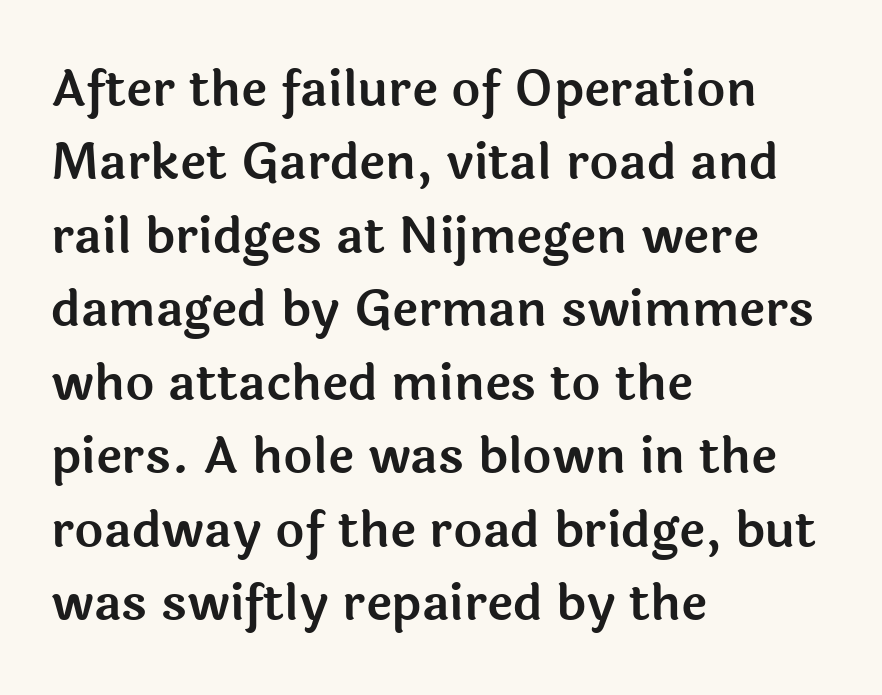
Q: Is the text italic (slanted)? A: No, it is upright.
Q: Is the typeface a serif or a sans-serif typeface? A: Sans-serif.
Q: Is the text underlined? A: No.
Q: How is the paragraph aligned? A: Left-aligned.
Q: Is the spacing between letters normal or unusually wide? A: Normal.
Q: Is the spacing between lines tight, normal or loose? A: Normal.
Q: Width (condensed, normal, or wide)? A: Normal.
Q: x-height? A: Medium.
Q: Monospaced? A: No.
